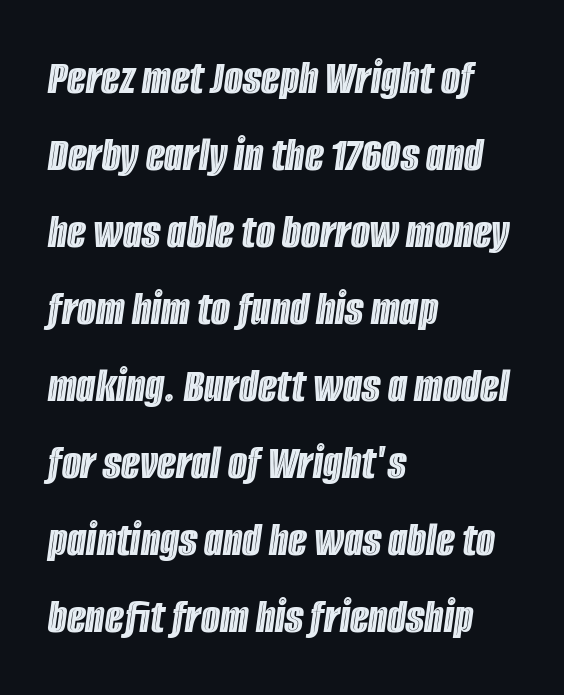
The passage shown is not underscored anywhere. Posture: slanted. Default kerning and tracking; the words read as compact shapes. Reading down the block, your eye returns to a fixed left position each line. A typesetter would call this leading conventional body-copy spacing.
